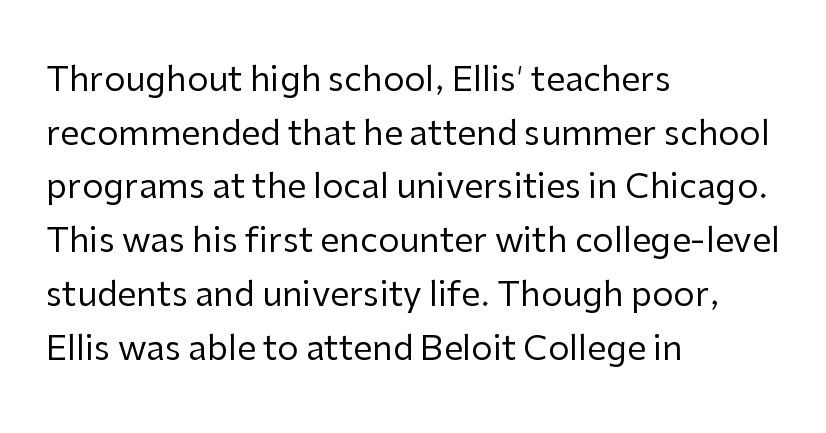
The image shows 34 px regular-weight sans-serif type, upright; set left-aligned, normal line spacing (1.58x), normal letter spacing, not underlined; low stroke contrast and a medium x-height.
